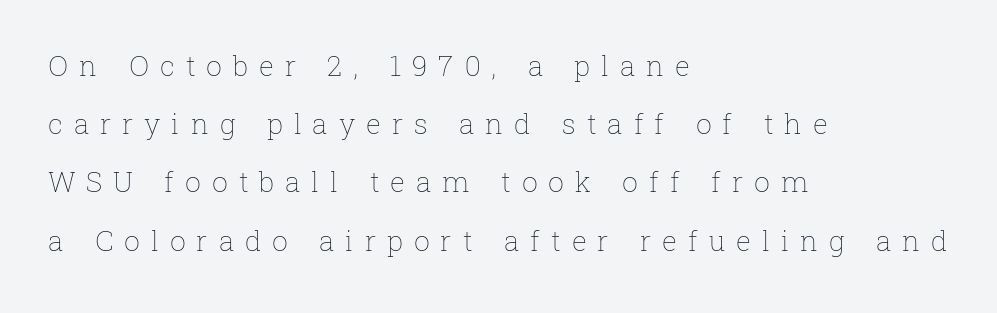
The image shows 28 px thin type, upright; set left-aligned, loose line spacing (2.08x), unusually wide letter spacing (+0.39 em), not underlined; low stroke contrast and a medium x-height.
